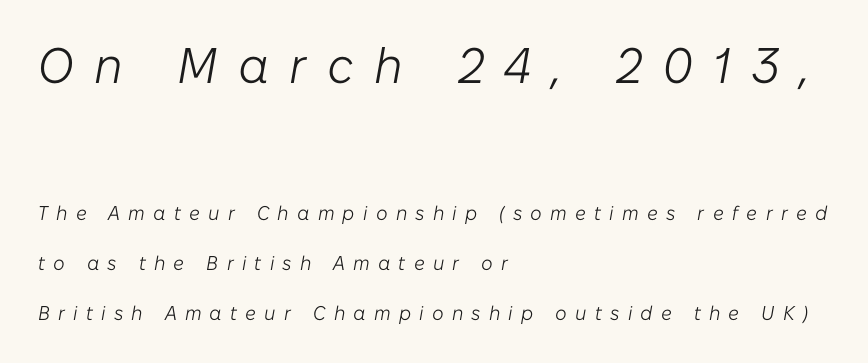
{"italic": "yes", "lean": "right", "slant_degrees": 10, "bold": "no", "weight": "light", "width": "normal", "stroke_contrast": "low", "x_height": "medium", "monospaced": "no", "underline": "no", "align": "left", "line_spacing": "loose", "line_spacing_ratio": 2.49, "letter_spacing": "wide", "letter_spacing_em": 0.41, "larger_block": "first", "size_ratio": 2.5, "glyph_px": 50}
